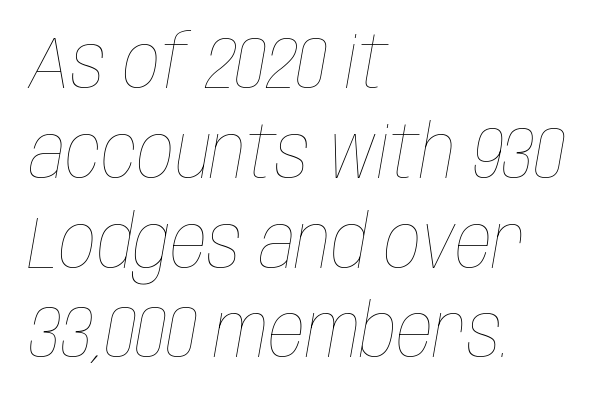
{"italic": "yes", "lean": "right", "slant_degrees": 10, "bold": "no", "weight": "thin", "width": "condensed", "stroke_contrast": "low", "x_height": "large", "monospaced": "no", "underline": "no", "align": "left", "line_spacing_ratio": 1.23, "letter_spacing": "normal", "letter_spacing_em": 0.0, "glyph_px": 73}
